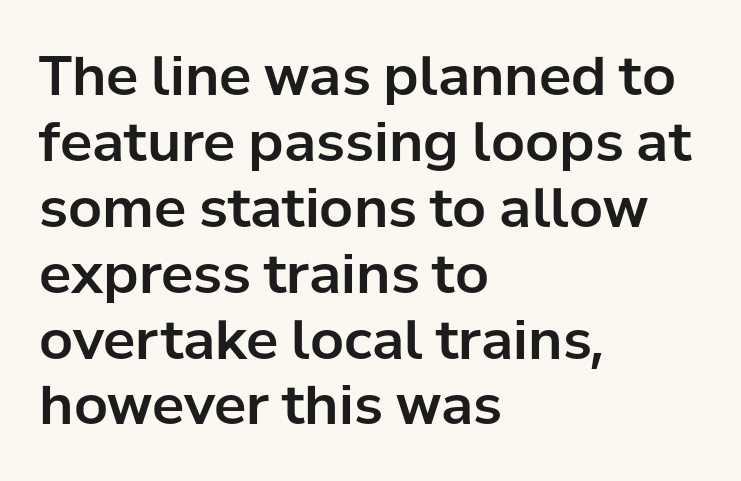
The image shows 54 px sans-serif type, upright; set left-aligned, line spacing 1.22x, normal letter spacing, not underlined; low stroke contrast and a medium x-height.
